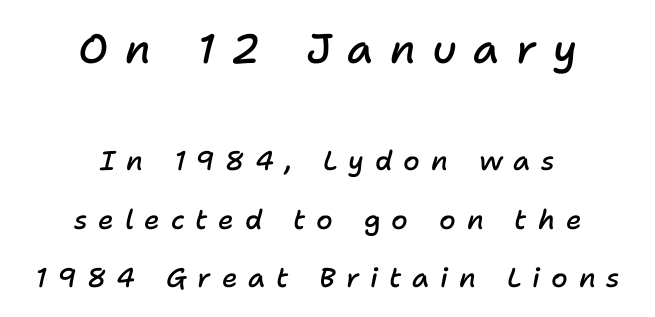
{"italic": "yes", "lean": "right", "slant_degrees": 11, "bold": "semi", "weight": "semibold", "width": "normal", "stroke_contrast": "low", "x_height": "medium", "monospaced": "no", "underline": "no", "align": "center", "line_spacing": "loose", "line_spacing_ratio": 2.16, "letter_spacing": "wide", "letter_spacing_em": 0.4, "larger_block": "first", "size_ratio": 1.52, "glyph_px": 41}
